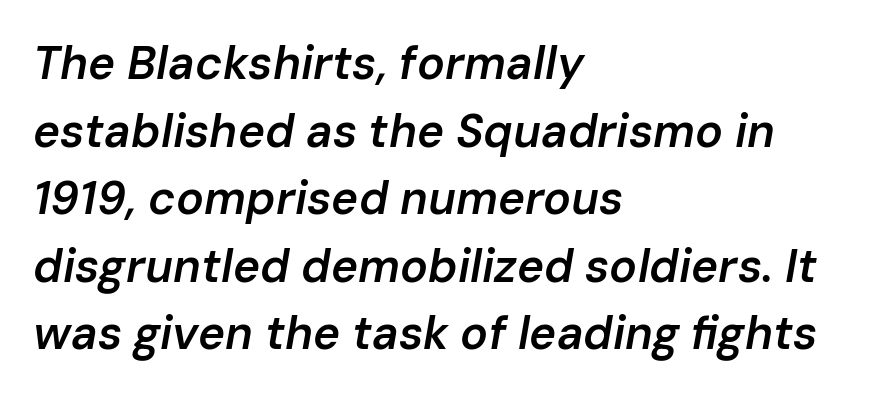
The image shows 46 px semibold type, italic (leaning right); set left-aligned, normal line spacing (1.47x), normal letter spacing, not underlined; low stroke contrast and a medium x-height.
